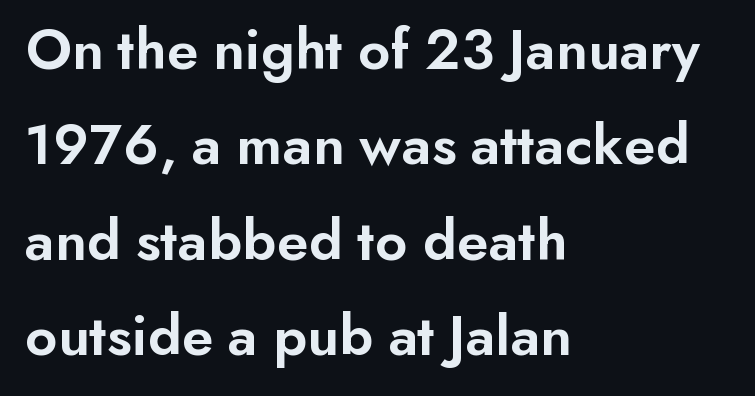
{"serif": "no", "italic": "no", "bold": "semi", "weight": "semibold", "width": "normal", "stroke_contrast": "low", "x_height": "small", "monospaced": "no", "underline": "no", "align": "left", "line_spacing": "normal", "line_spacing_ratio": 1.59, "letter_spacing": "normal", "letter_spacing_em": 0.0, "glyph_px": 60}
